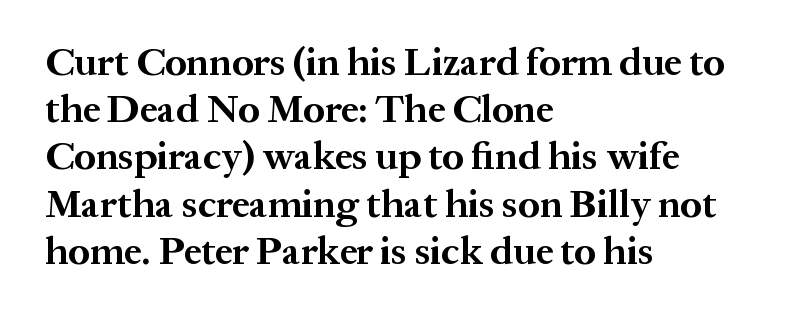
The image shows 39 px bold serif type, upright; set left-aligned, line spacing 1.21x, normal letter spacing, not underlined; medium stroke contrast and a medium x-height.
